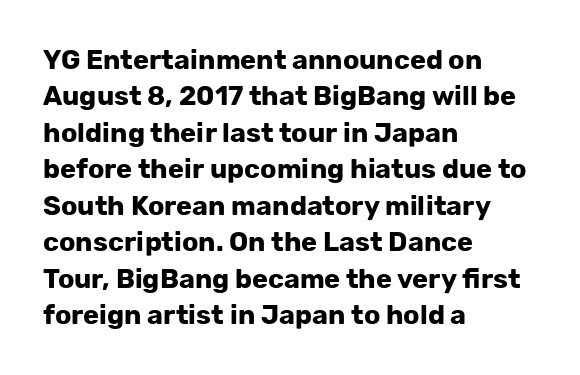
{"italic": "no", "bold": "yes", "underline": "no", "align": "left", "line_spacing": "normal", "line_spacing_ratio": 1.35, "letter_spacing": "normal", "letter_spacing_em": 0.0, "glyph_px": 27}
